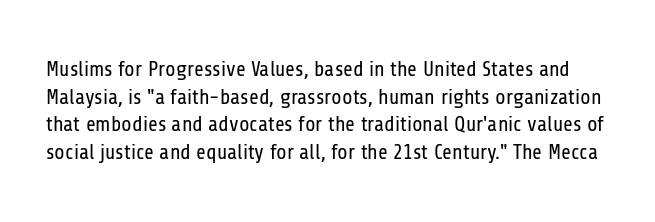
{"italic": "no", "bold": "no", "underline": "no", "line_spacing": "normal", "line_spacing_ratio": 1.31, "letter_spacing": "normal", "letter_spacing_em": 0.0, "glyph_px": 21}
